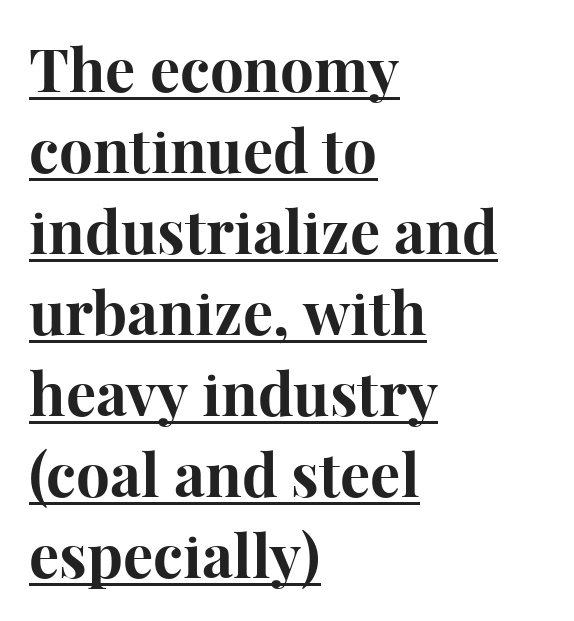
Quick note: underline on. Spacing verdict: proportional, widths tailored to each character. Is the block centered? No — it sits flush against the left margin. One glance says typical: line gaps are just what's usual.
